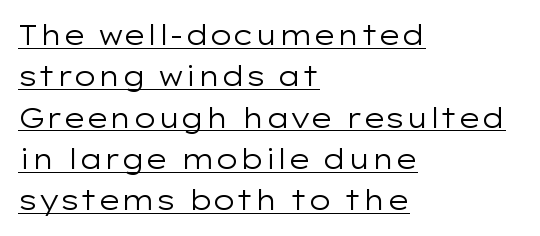
The image shows 27 px text type, upright; set left-aligned, normal line spacing (1.53x), normal letter spacing, underlined.
